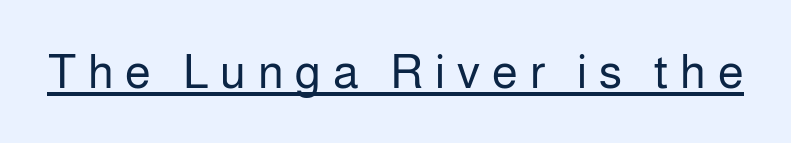
Q: Is the text bold? A: No.
Q: Is the text italic (slanted)? A: No, it is upright.
Q: Is the typeface a serif or a sans-serif typeface? A: Sans-serif.
Q: Is the text underlined? A: Yes.
Q: Is the spacing between letters normal or unusually wide? A: Unusually wide.
Q: Width (condensed, normal, or wide)? A: Normal.
Q: Stroke contrast? A: Low.
Q: x-height? A: Medium.
Q: Monospaced? A: No.
